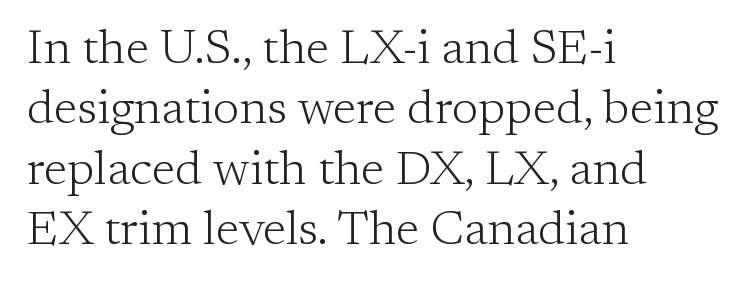
{"serif": "yes", "italic": "no", "bold": "no", "weight": "light", "width": "normal", "stroke_contrast": "low", "x_height": "medium", "monospaced": "no", "underline": "no", "align": "left", "line_spacing": "normal", "line_spacing_ratio": 1.26, "letter_spacing": "normal", "letter_spacing_em": 0.0, "glyph_px": 48}
